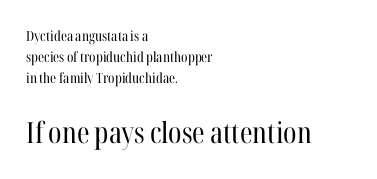
{"serif": "yes", "italic": "no", "bold": "no", "weight": "regular", "width": "condensed", "stroke_contrast": "high", "x_height": "medium", "monospaced": "no", "underline": "no", "align": "left", "line_spacing": "normal", "line_spacing_ratio": 1.5, "letter_spacing": "normal", "letter_spacing_em": 0.0, "larger_block": "second", "size_ratio": 2.07, "glyph_px": 29}
